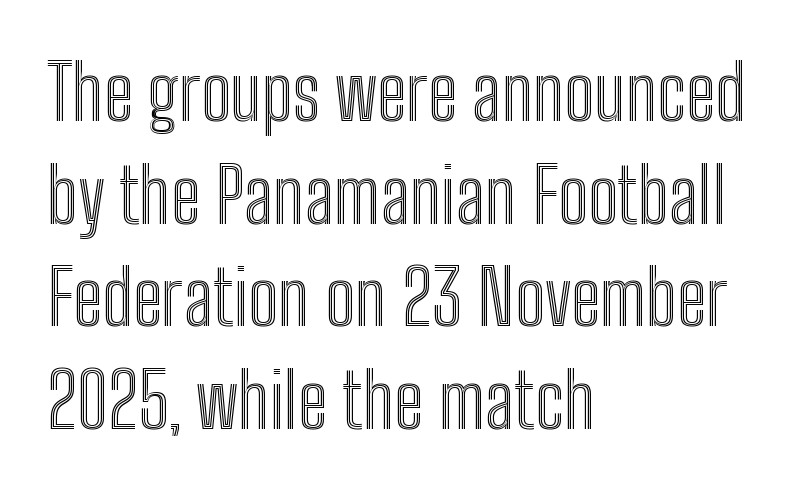
The image shows 75 px condensed type, upright; set left-aligned, normal line spacing (1.37x), normal letter spacing, not underlined; a medium x-height.
